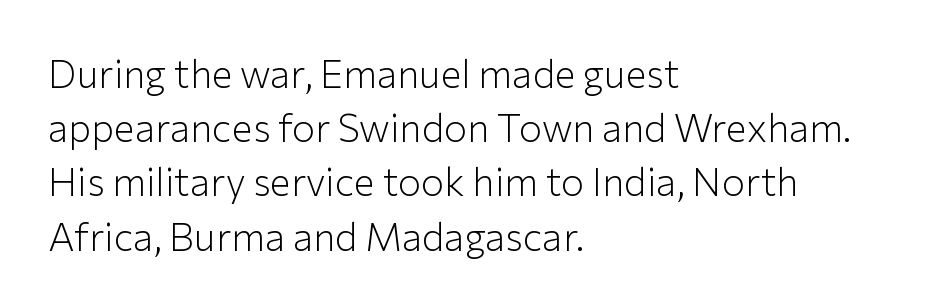
Each stroke keeps to a modest, everyday thickness or less. Left-aligned paragraph, ragged on the right. The leading is moderate, giving the passage an even texture. You can tell it's not italic because the verticals are truly vertical. Caption: standard tracking, unaltered. Words float on clear page, feet unadorned.
